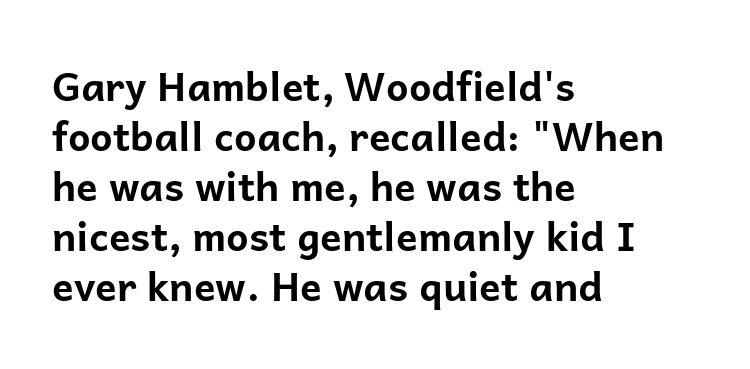
Looks like regular typesetting: each glyph gets only the width it needs. The rendering uses a moderate line-height, typical for paragraphs. Upright lettering throughout. Descenders are the only things crossing below the line. How are the letters spaced? Ordinarily, with no added tracking.
